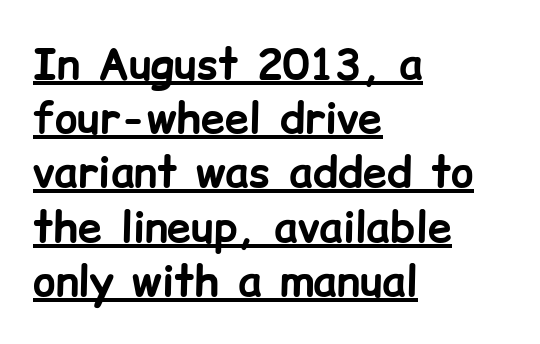
{"serif": "no", "italic": "no", "bold": "yes", "weight": "bold", "width": "normal", "stroke_contrast": "low", "x_height": "medium", "monospaced": "no", "underline": "yes", "align": "left", "line_spacing": "normal", "line_spacing_ratio": 1.26, "letter_spacing": "normal", "letter_spacing_em": 0.0, "glyph_px": 43}
